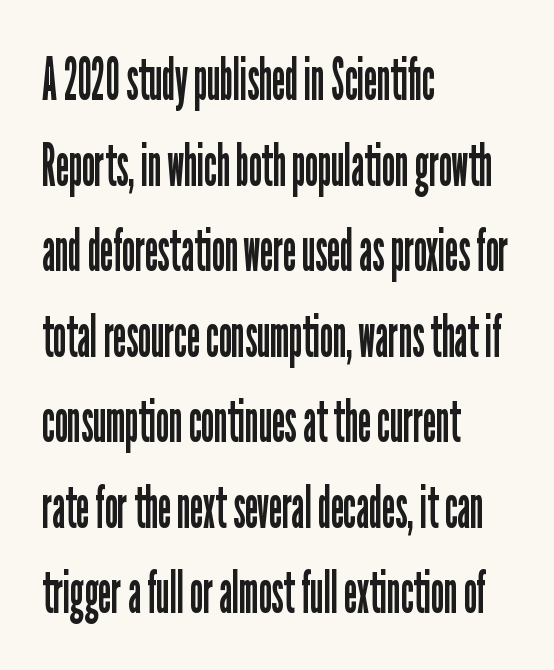
The image shows 59 px regular-weight, condensed sans-serif type, upright; set left-aligned, normal line spacing (1.45x), normal letter spacing, not underlined; low stroke contrast and a medium x-height.
